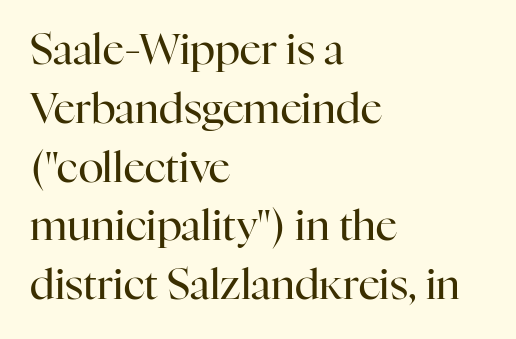
{"serif": "yes", "italic": "no", "bold": "no", "weight": "regular", "width": "normal", "stroke_contrast": "high", "x_height": "medium", "monospaced": "no", "underline": "no", "align": "left", "line_spacing": "normal", "line_spacing_ratio": 1.4, "letter_spacing": "normal", "letter_spacing_em": 0.0, "glyph_px": 42}
